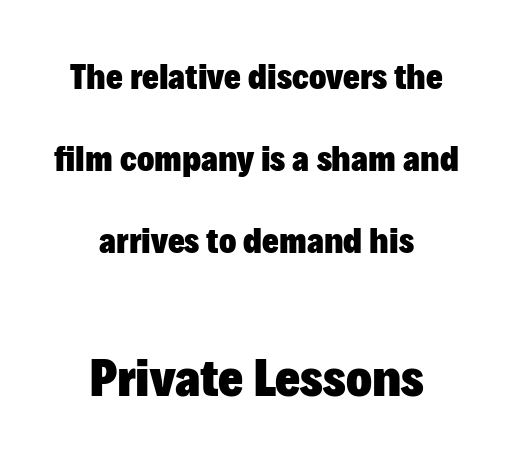
The image shows 54 px heavy sans-serif type, upright; set centered, loose line spacing (2.28x), normal letter spacing, not underlined; the second (bottom) block is 1.5x larger; low stroke contrast and a medium x-height.
